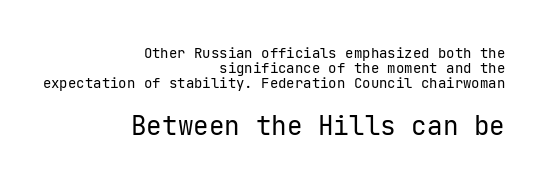
{"italic": "no", "bold": "no", "underline": "no", "align": "right", "line_spacing": "tight", "line_spacing_ratio": 1.06, "letter_spacing": "normal", "letter_spacing_em": 0.0, "larger_block": "second", "size_ratio": 1.86, "glyph_px": 26}
